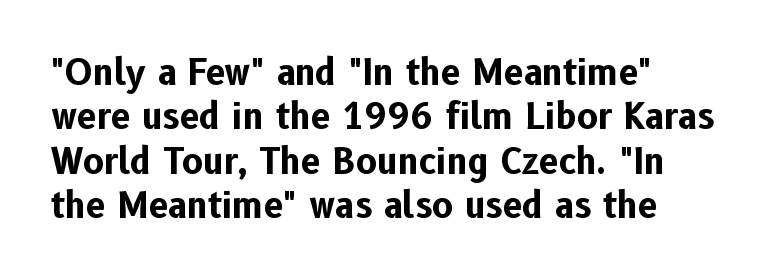
The image shows 35 px bold sans-serif type, upright; set normal line spacing (1.27x), normal letter spacing, not underlined; low stroke contrast and a medium x-height.
